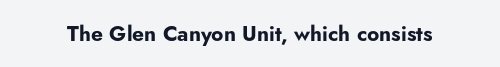
The letterforms sit shoulder to shoulder at normal distance. These lines were composed using upright roman letters. Check the space under the baseline: it is left empty. The sample has been set heavy, in full bold.
